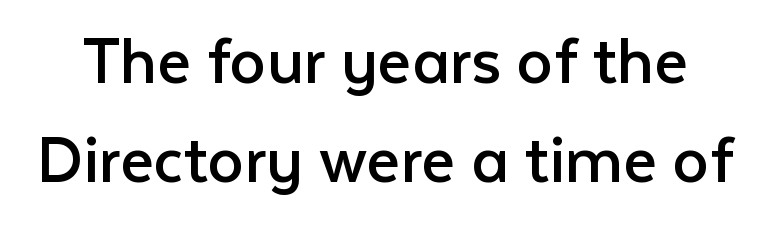
The image shows 73 px regular-weight sans-serif type, upright; set normal line spacing (1.36x), normal letter spacing, not underlined; low stroke contrast and a medium x-height.
